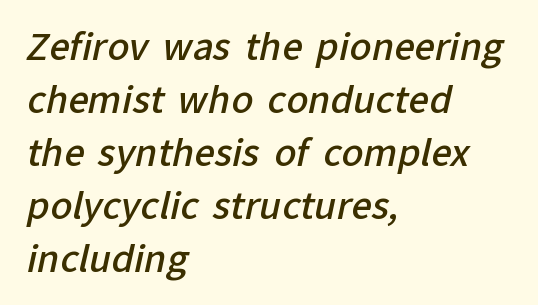
Emphasis by weight is partial: semibold. Examine the stroke ends and you'll find no serifs. A bare baseline throughout the passage. A normal amount of white space separates one row of letters from the next. The letters advance in unequal steps, a hallmark of proportional type.
